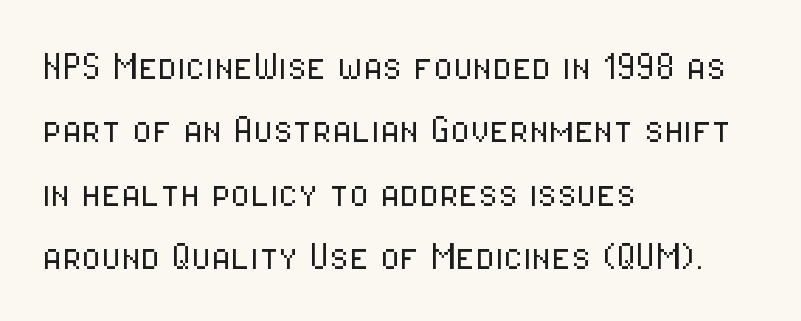
{"serif": "no", "italic": "no", "bold": "no", "weight": "light", "width": "condensed", "stroke_contrast": "low", "x_height": "medium", "monospaced": "no", "underline": "no", "align": "left", "line_spacing": "normal", "line_spacing_ratio": 1.41, "letter_spacing": "normal", "letter_spacing_em": 0.0, "glyph_px": 45}
